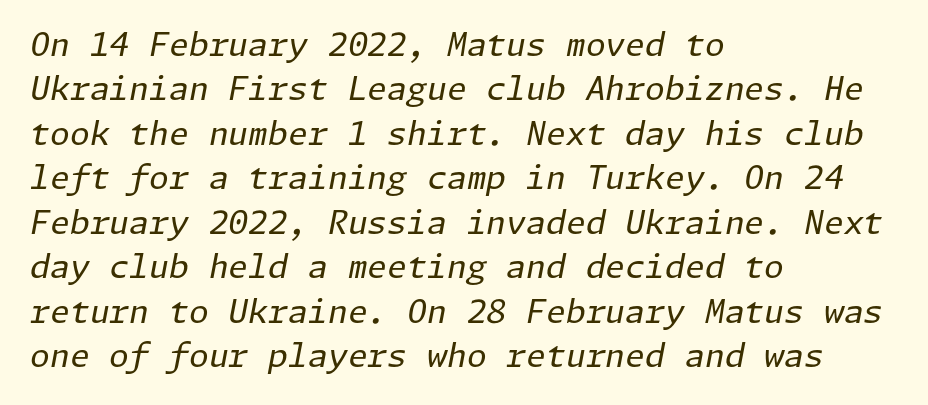
Bare-footed words on every line. Regular leading. The tracking reads as untouched default to a designer's eye. Horizontally, the lines are justified to the leading edge only. Characters are canted at an angle relative to the baseline's perpendicular. Summary of weight: not heavy and not bold.
